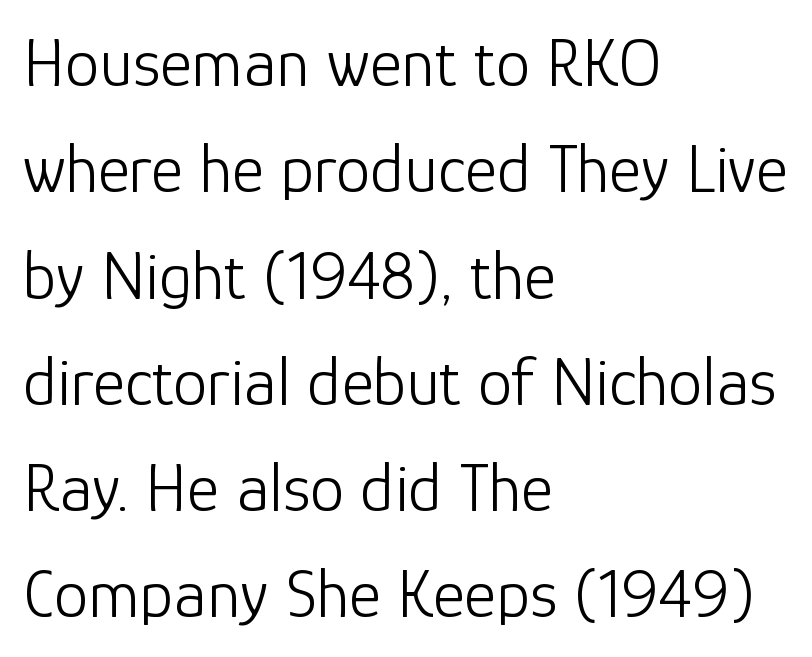
{"serif": "no", "italic": "no", "bold": "no", "weight": "light", "width": "normal", "stroke_contrast": "low", "x_height": "medium", "monospaced": "no", "underline": "no", "align": "left", "line_spacing": "normal", "line_spacing_ratio": 1.54, "letter_spacing": "normal", "letter_spacing_em": 0.0, "glyph_px": 69}
